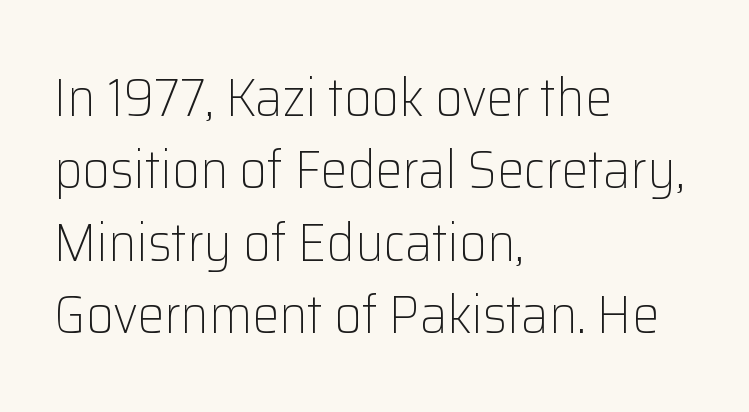
These lines are rendered in a variable-pitch font. Does extra space separate the letters? No, they use regular spacing. The lines sit at an ordinary, default distance from one another. The baseline area is clear. Ink coverage per letter is moderate at most.
